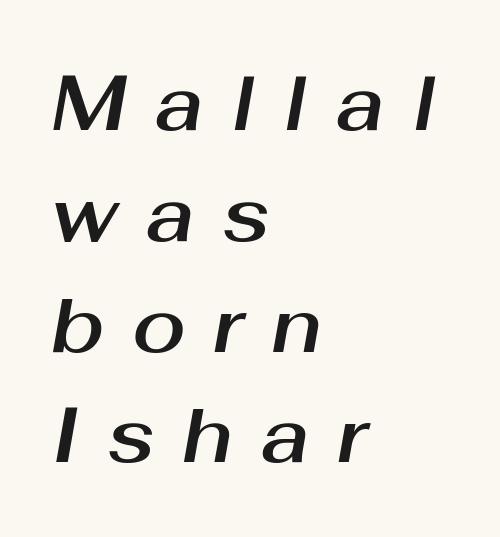
The image shows 78 px text type, italic (leaning right); set left-aligned, normal line spacing (1.42x), unusually wide letter spacing (+0.35 em), not underlined; medium stroke contrast and a medium x-height.
